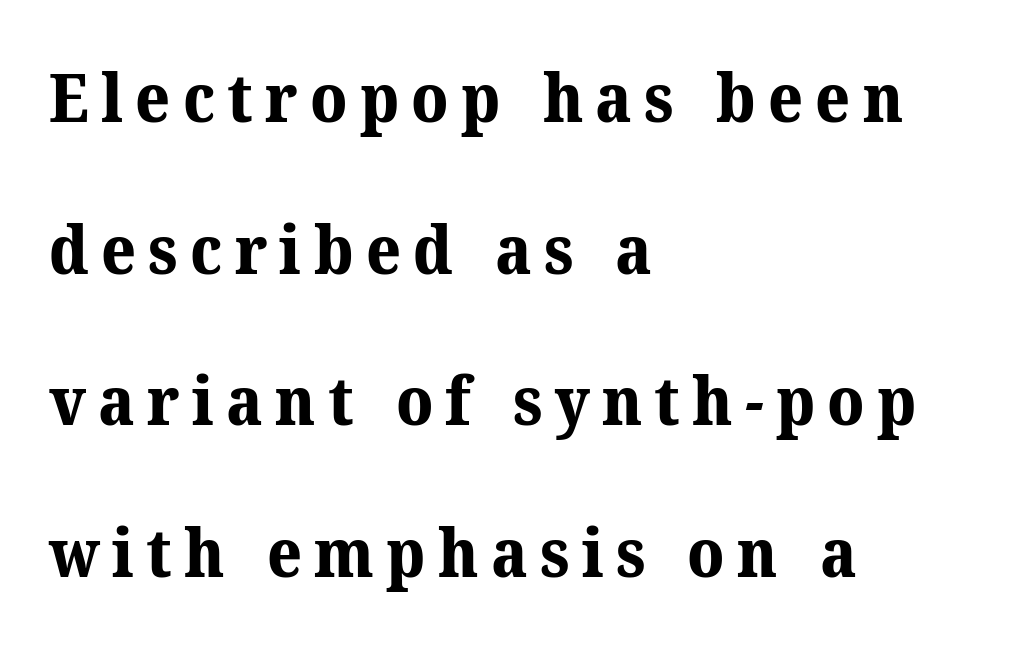
Q: Is the text bold? A: Yes.
Q: Is the typeface a serif or a sans-serif typeface? A: Serif.
Q: Is the text underlined? A: No.
Q: How is the paragraph aligned? A: Left-aligned.
Q: Is the spacing between lines tight, normal or loose? A: Loose.
Q: Width (condensed, normal, or wide)? A: Normal.
Q: Stroke contrast? A: Medium.
Q: x-height? A: Medium.
Q: Monospaced? A: No.
